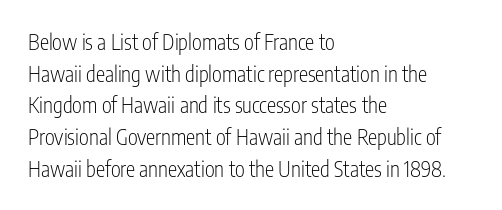
Style check: upright. Leftover space on each line is placed entirely after the last word. The rows are spaced the way most documents space them. The font is comparable to plain body text, perhaps lighter. Honestly, there is no underline to notice here at all. Nobody touched the tracking dial on this one.
